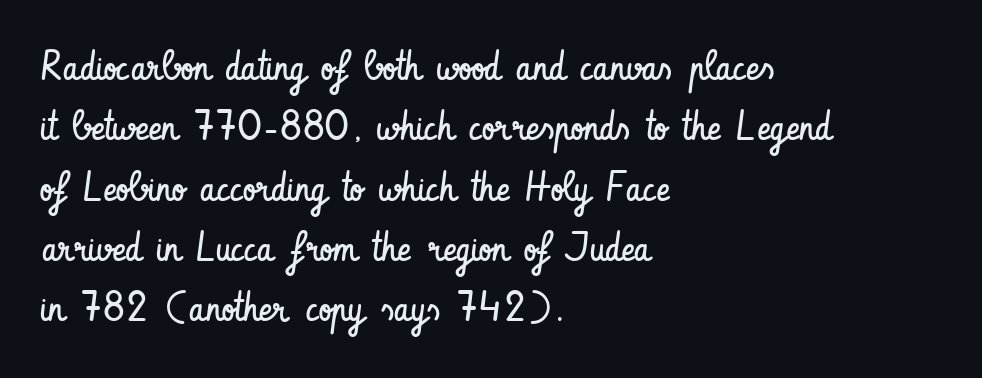
The image shows 41 px regular-weight, condensed sans-serif type, upright; set left-aligned, normal line spacing (1.47x), normal letter spacing, not underlined; low stroke contrast and a small x-height.
